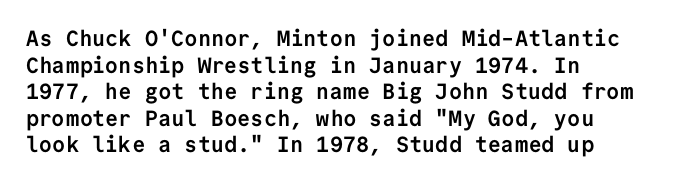
Q: Is the text bold? A: Yes.
Q: Is the text italic (slanted)? A: No, it is upright.
Q: Is the text underlined? A: No.
Q: How is the paragraph aligned? A: Left-aligned.
Q: Is the spacing between letters normal or unusually wide? A: Normal.
